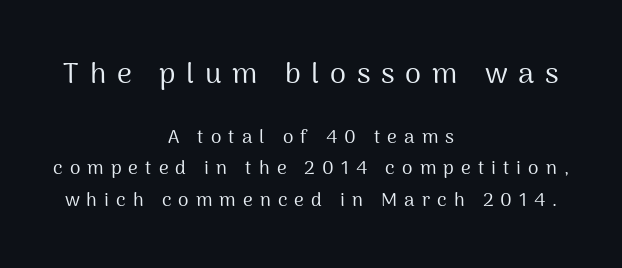
The image shows 29 px regular-weight sans-serif type, upright; set centered, normal line spacing (1.65x), unusually wide letter spacing (+0.37 em), not underlined; the first (top) block is 1.53x larger; medium stroke contrast and a medium x-height.
